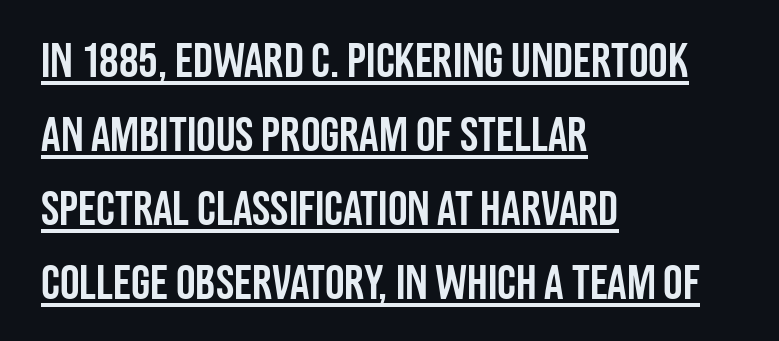
The image shows 49 px condensed sans-serif type, upright; set left-aligned, normal line spacing (1.51x), normal letter spacing, underlined; low stroke contrast and a large x-height.
